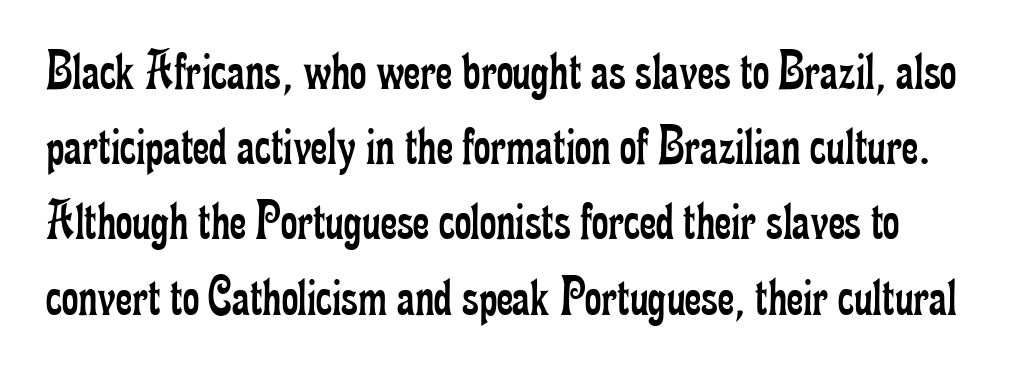
Do the characters align in a grid? No, the font is proportional. The gaps between neighbouring characters are ordinary and unremarkable. If you measured baseline to baseline, you'd find a middling distance. The foot of each line stays bare and open. Each letter's strokes conclude with small projecting serifs. Rendered with straight, roman letterforms.
